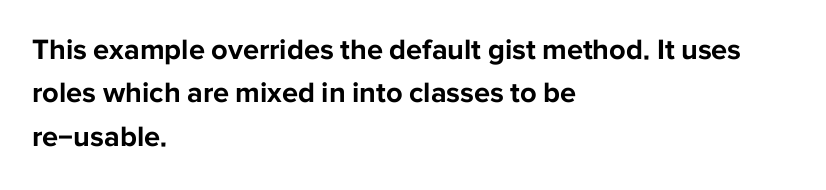
The image shows 29 px bold sans-serif type, upright; set left-aligned, normal line spacing (1.5x), normal letter spacing, not underlined; low stroke contrast and a medium x-height.
